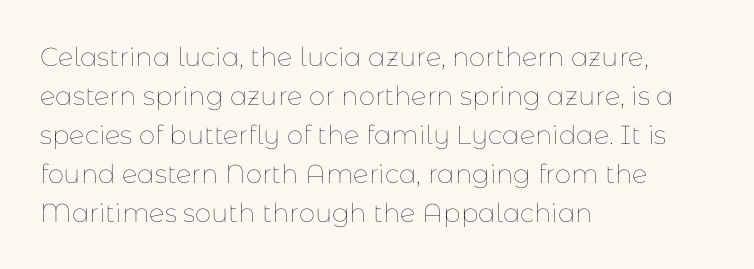
The image shows 26 px text type, upright; set left-aligned, normal line spacing (1.5x), normal letter spacing, not underlined.
